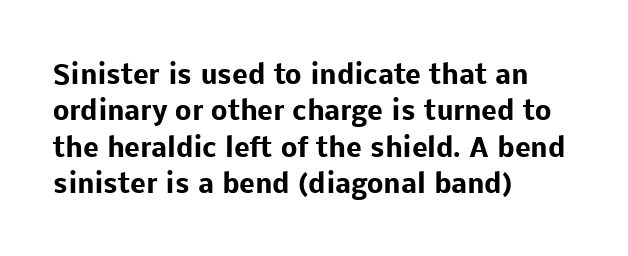
Q: Is the text bold? A: Yes.
Q: Is the text italic (slanted)? A: No, it is upright.
Q: Is the text underlined? A: No.
Q: How is the paragraph aligned? A: Left-aligned.
Q: Is the spacing between letters normal or unusually wide? A: Normal.
Q: Is the spacing between lines tight, normal or loose? A: Normal.
